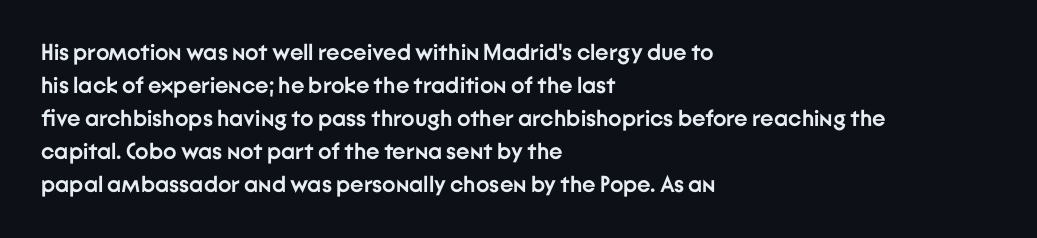
{"italic": "no", "bold": "yes", "underline": "no", "align": "left", "line_spacing": "normal", "line_spacing_ratio": 1.43, "letter_spacing": "normal", "letter_spacing_em": 0.0, "glyph_px": 23}
